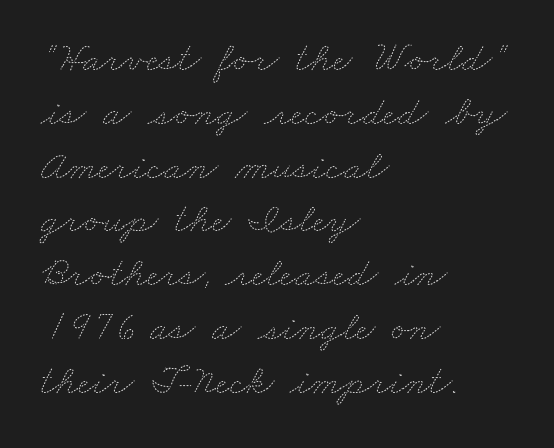
The image shows 42 px thin, wide type; set left-aligned, normal line spacing (1.28x), normal letter spacing, not underlined; medium stroke contrast and a small x-height.
